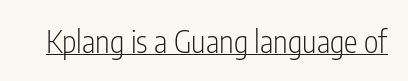
The image shows 31 px light, condensed sans-serif type, upright; set normal letter spacing, underlined; low stroke contrast and a medium x-height.
